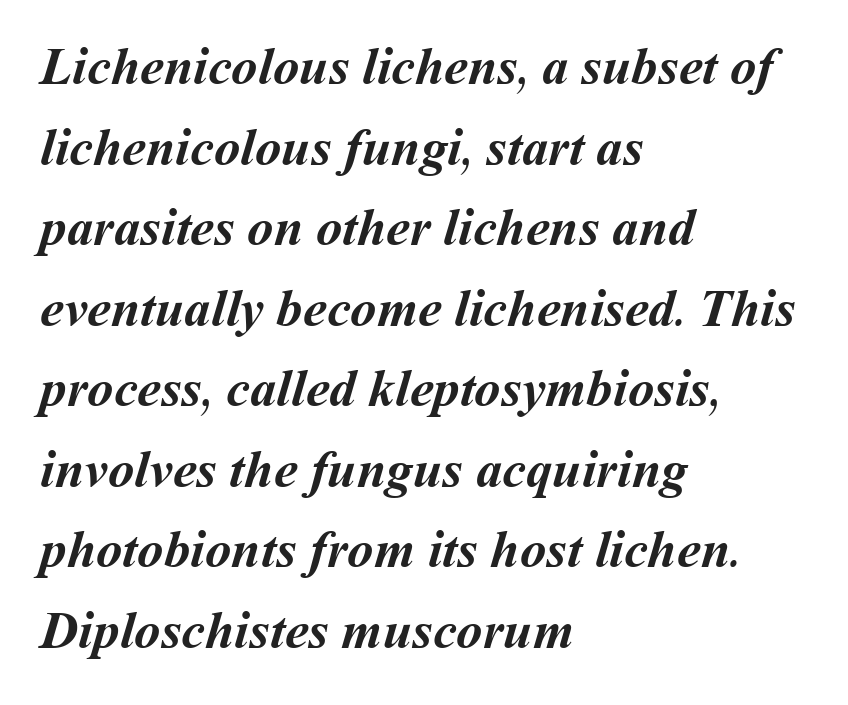
The image shows 53 px semibold type; set left-aligned, normal line spacing (1.52x), normal letter spacing, not underlined; medium stroke contrast and a medium x-height.
